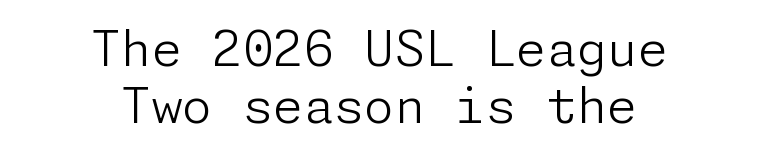
Each stroke keeps to a modest, everyday thickness or less. The letters stand upright; this is a roman face. Type without underlining. The passage shown is typeset with a sans-serif family.
